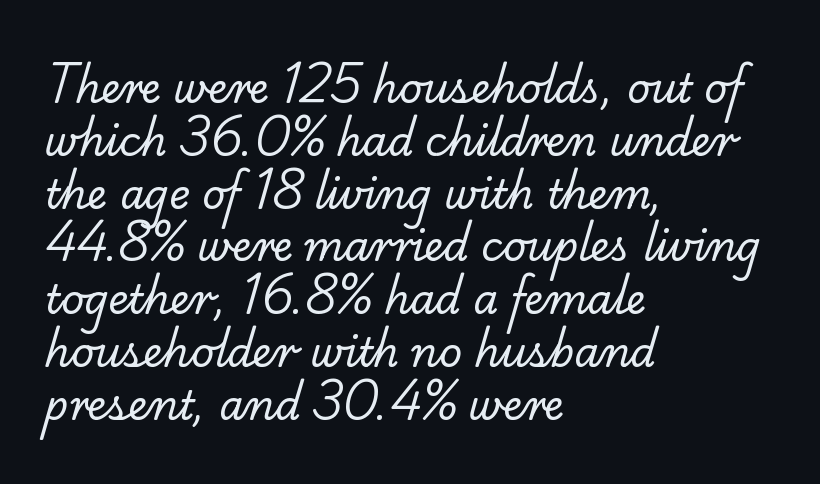
The image shows 40 px regular-weight type; set left-aligned, normal line spacing (1.32x), normal letter spacing, not underlined; low stroke contrast and a small x-height.
